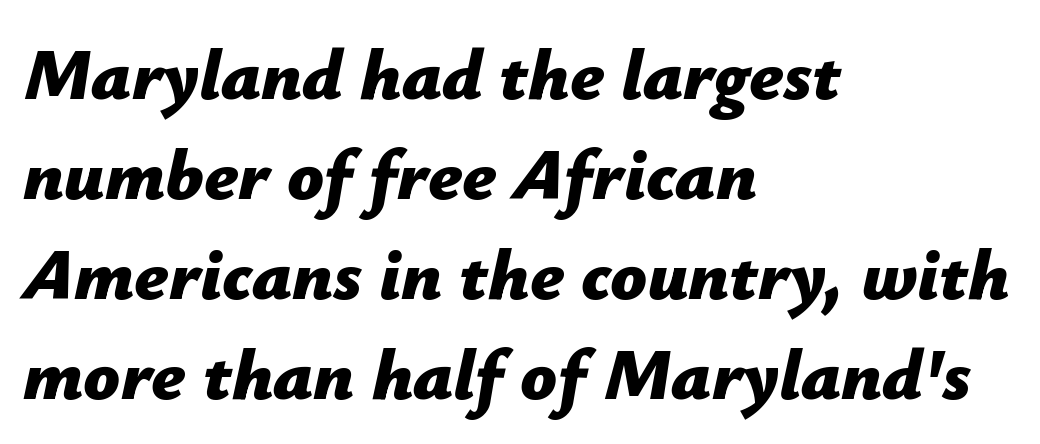
{"italic": "yes", "lean": "right", "slant_degrees": 12, "bold": "yes", "weight": "bold", "width": "normal", "stroke_contrast": "low", "x_height": "medium", "monospaced": "no", "underline": "no", "align": "left", "line_spacing": "normal", "line_spacing_ratio": 1.39, "letter_spacing": "normal", "letter_spacing_em": 0.0, "glyph_px": 72}
